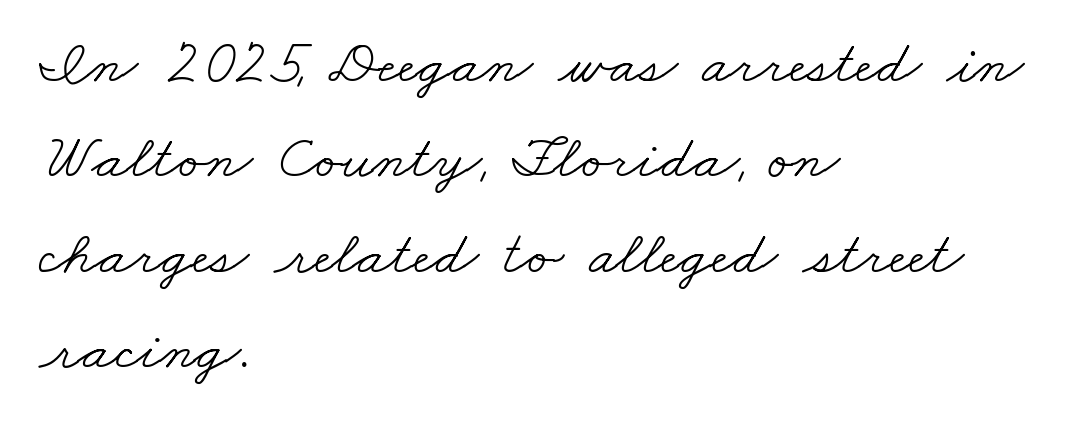
Q: Is the text bold? A: No.
Q: Is the typeface a serif or a sans-serif typeface? A: Serif.
Q: Is the text underlined? A: No.
Q: How is the paragraph aligned? A: Left-aligned.
Q: Is the spacing between letters normal or unusually wide? A: Normal.
Q: Is the spacing between lines tight, normal or loose? A: Normal.
Q: Width (condensed, normal, or wide)? A: Wide.
Q: Stroke contrast? A: Low.
Q: x-height? A: Small.
Q: Monospaced? A: No.
